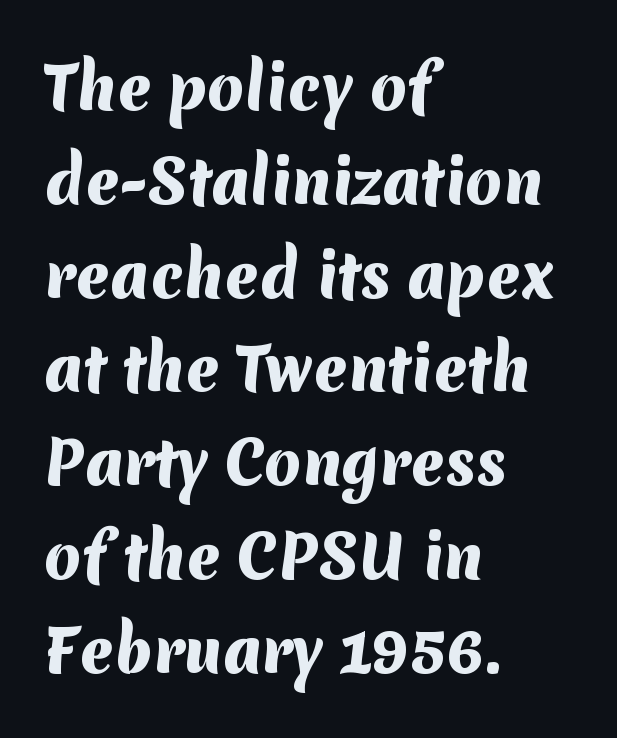
The image shows 59 px heavy sans-serif type; set left-aligned, normal line spacing (1.59x), normal letter spacing, not underlined; medium stroke contrast and a medium x-height.
